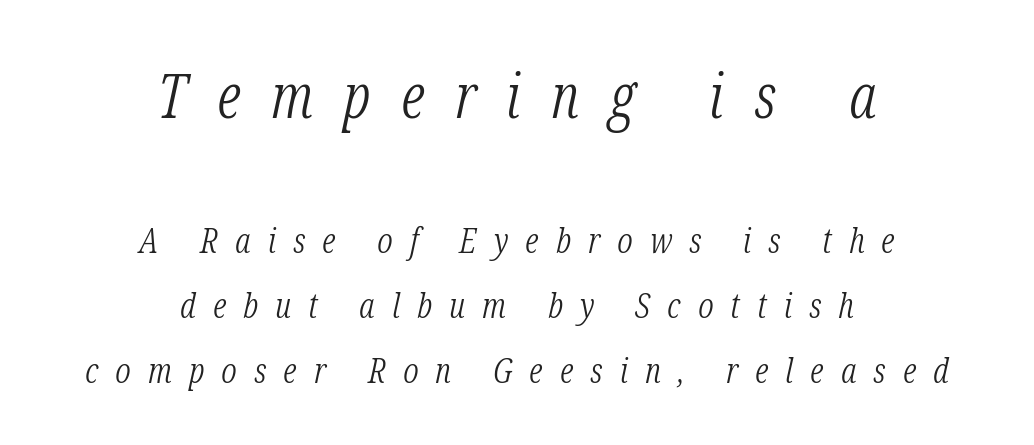
The image shows 62 px light, condensed serif type, italic (leaning right); set centered, line spacing 1.85x, unusually wide letter spacing (+0.49 em), not underlined; the first (top) block is 1.77x larger; low stroke contrast and a medium x-height.
